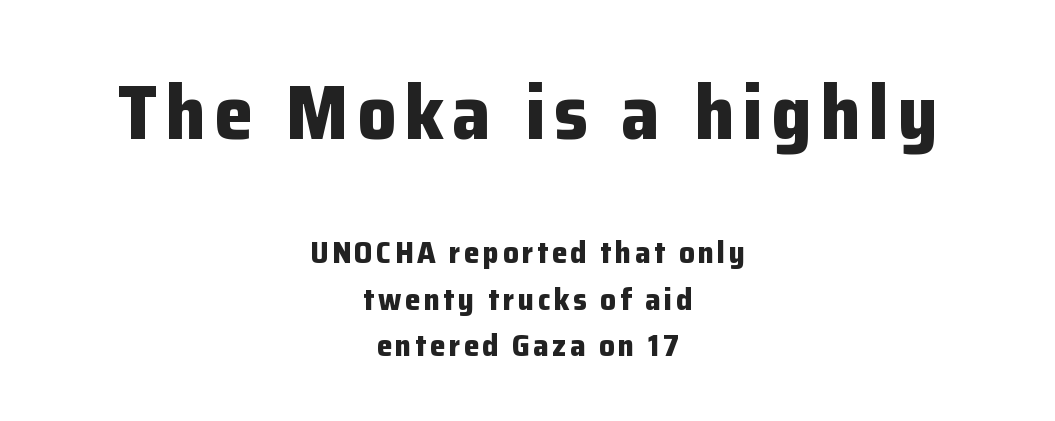
Q: Is the text bold? A: Yes.
Q: Is the text italic (slanted)? A: No, it is upright.
Q: Is the typeface a serif or a sans-serif typeface? A: Sans-serif.
Q: Is the text underlined? A: No.
Q: How is the paragraph aligned? A: Centered.
Q: Is the spacing between lines tight, normal or loose? A: Normal.
Q: Which block of text is set in a larger size, the first (top) or the second (bottom)? A: The first (top) one.
Q: Width (condensed, normal, or wide)? A: Normal.
Q: Stroke contrast? A: Low.
Q: x-height? A: Medium.
Q: Monospaced? A: No.
